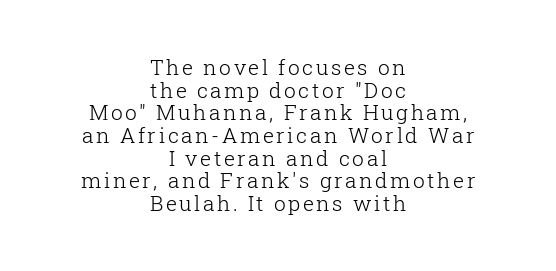
One glance says dense: line gaps are narrower than usual. One-word summary of the alignment: center. The passage shown is not bold in any degree. The lettering holds an erect, upright posture throughout. The foot of each line stays bare and open.
